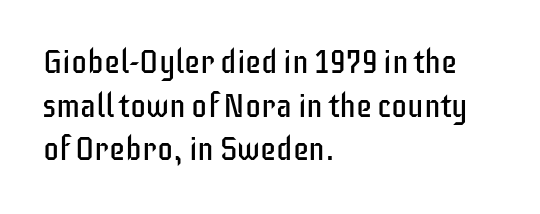
Stems here are at most as thick as an everyday book face. The leading is moderate, giving the passage an even texture. Rendered with straight, roman letterforms. Default kerning and tracking; the words read as compact shapes.
